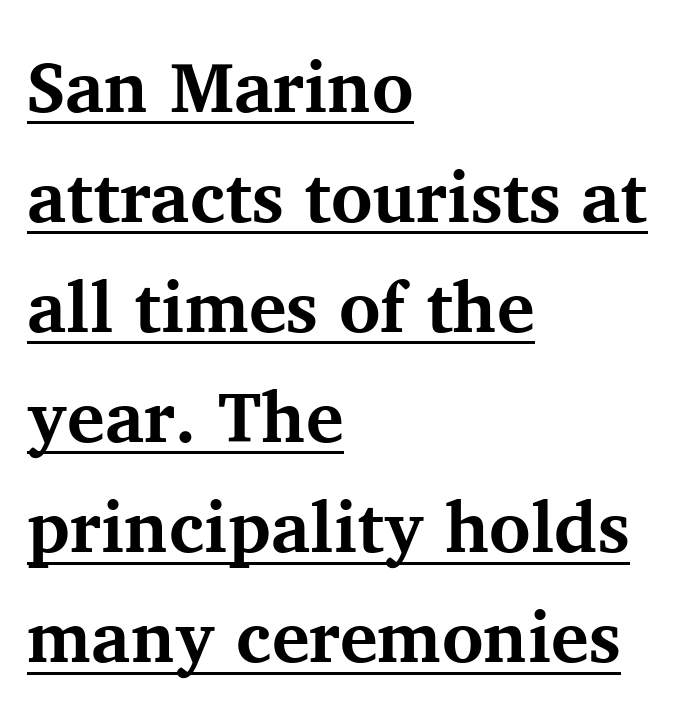
Q: Is the text bold? A: Yes.
Q: Is the text italic (slanted)? A: No, it is upright.
Q: Is the typeface a serif or a sans-serif typeface? A: Serif.
Q: Is the text underlined? A: Yes.
Q: How is the paragraph aligned? A: Left-aligned.
Q: Is the spacing between letters normal or unusually wide? A: Normal.
Q: Is the spacing between lines tight, normal or loose? A: Normal.
Q: Width (condensed, normal, or wide)? A: Normal.
Q: Stroke contrast? A: Medium.
Q: x-height? A: Medium.
Q: Monospaced? A: No.
